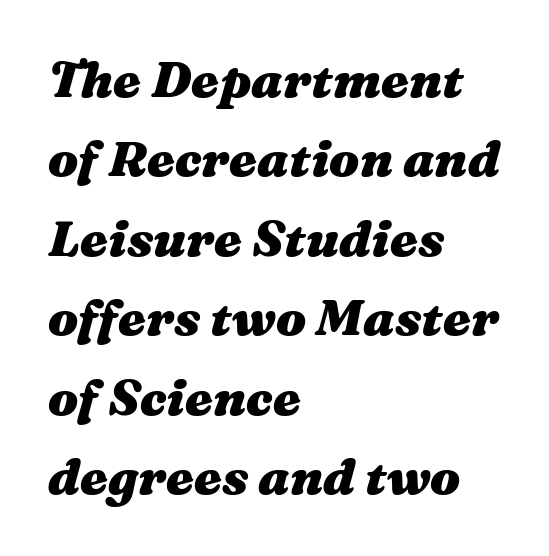
{"italic": "yes", "lean": "right", "slant_degrees": 16, "bold": "yes", "weight": "heavy", "width": "wide", "stroke_contrast": "medium", "x_height": "medium", "monospaced": "no", "underline": "no", "align": "left", "line_spacing": "normal", "line_spacing_ratio": 1.59, "letter_spacing": "normal", "letter_spacing_em": 0.0, "glyph_px": 50}
